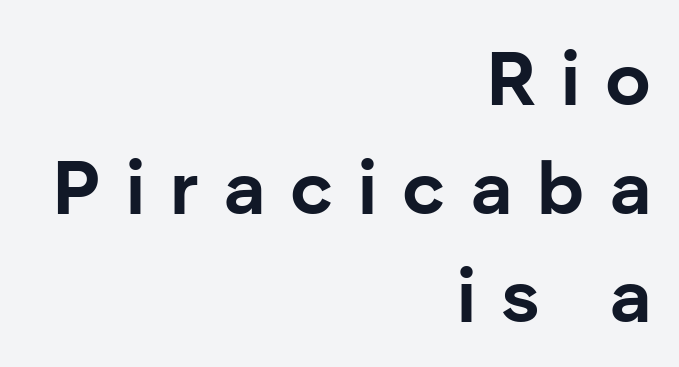
The image shows 76 px bold sans-serif type, upright; set right-aligned, normal line spacing (1.43x), unusually wide letter spacing (+0.33 em), not underlined; low stroke contrast and a medium x-height.
